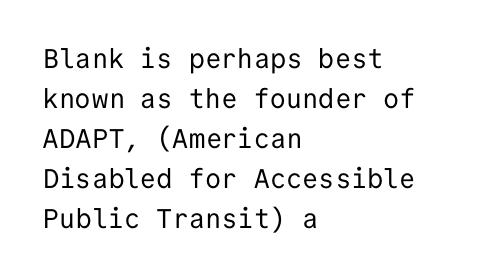
The image shows 27 px text type, upright; set left-aligned, normal line spacing (1.48x), normal letter spacing, not underlined.
